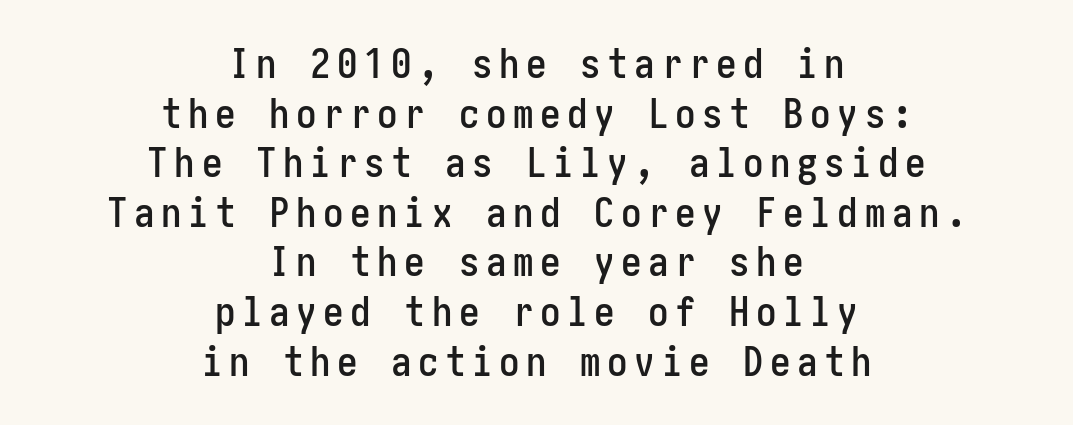
{"serif": "no", "italic": "no", "width": "condensed", "stroke_contrast": "low", "x_height": "medium", "underline": "no", "align": "center", "line_spacing_ratio": 1.21, "glyph_px": 41}
